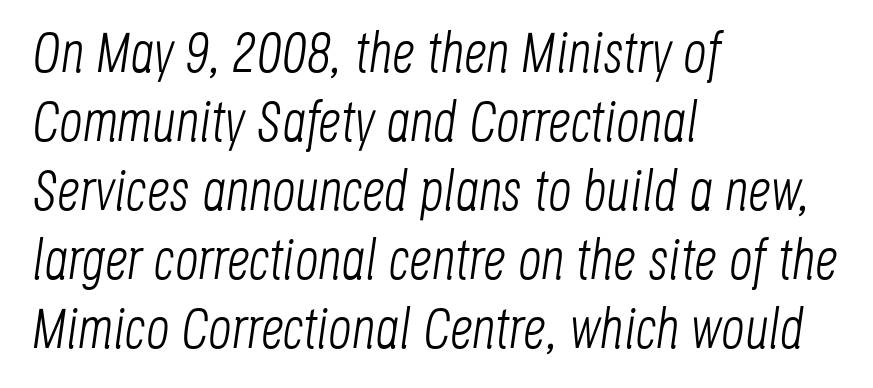
{"italic": "yes", "lean": "right", "slant_degrees": 8, "bold": "no", "weight": "light", "width": "condensed", "stroke_contrast": "low", "x_height": "large", "monospaced": "no", "underline": "no", "align": "left", "line_spacing_ratio": 1.21, "letter_spacing": "normal", "letter_spacing_em": 0.0, "glyph_px": 57}
